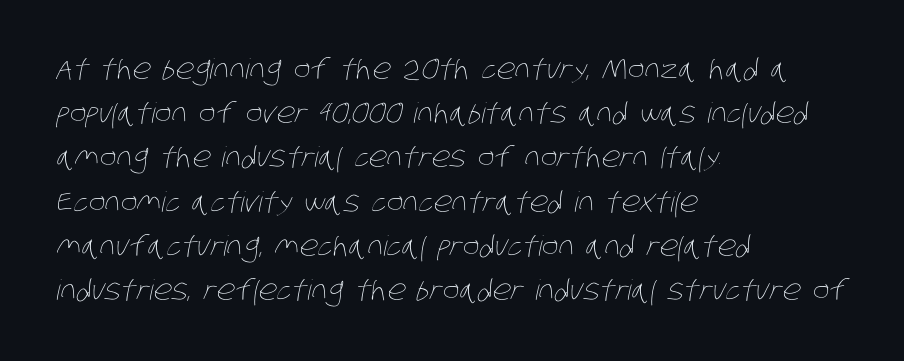
{"bold": "no", "weight": "thin", "width": "condensed", "stroke_contrast": "low", "x_height": "large", "monospaced": "no", "underline": "no", "align": "left", "line_spacing": "normal", "line_spacing_ratio": 1.58, "letter_spacing": "normal", "letter_spacing_em": 0.0, "glyph_px": 28}
